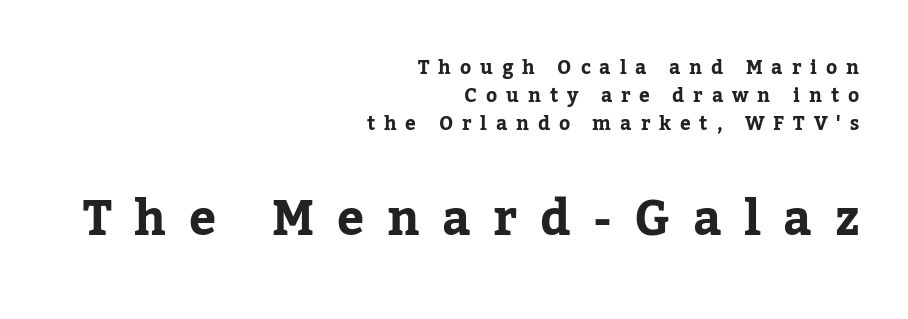
The line-height multiplier appears to be the usual default. Does extra space separate the letters? Yes, quite a lot of it. Does the bottom block carry the larger type? Yes, it does. No word sits above an underline. Small tapered or slab feet sit at the stroke ends, so this counts as serif. Is the block centered? No — it sits flush against the right margin.
